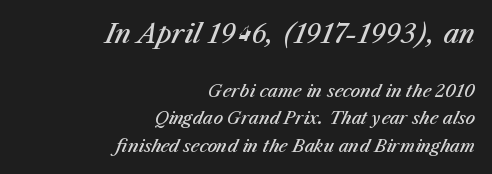
{"italic": "yes", "lean": "right", "slant_degrees": 23, "bold": "semi", "underline": "no", "align": "right", "line_spacing": "normal", "line_spacing_ratio": 1.62, "letter_spacing": "normal", "letter_spacing_em": 0.0, "larger_block": "first", "size_ratio": 1.53, "glyph_px": 26}
